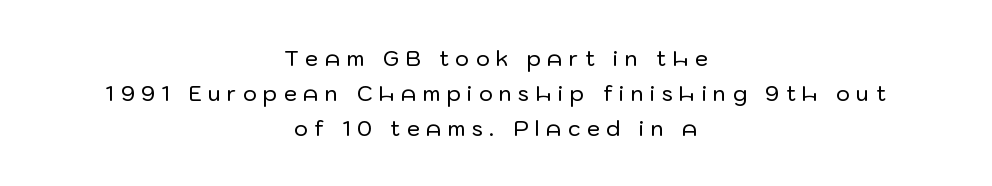
Lines of text with bare space underneath. Caption: multi-line text, centered on the measure. In terms of leading, this rendering sits right in the middle. Glyph-to-glyph distance is far greater than everyday printed text. Posture: straight, roman, zero tilt.
